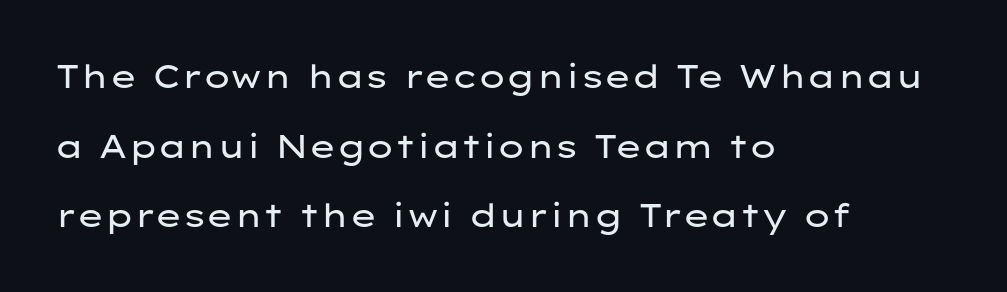
The text was rendered using a sans face with plain stroke endings. Each letter keeps its own natural width here, so spacing adapts to shape. Clear beneath every line of the passage. No extra tracking has been applied to these lines. Left-aligned paragraph, ragged on the right.
